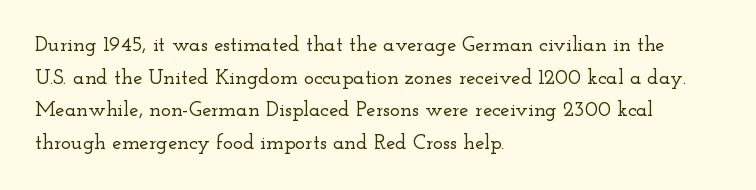
Q: Is the text italic (slanted)? A: No, it is upright.
Q: Is the text underlined? A: No.
Q: How is the paragraph aligned? A: Left-aligned.
Q: Is the spacing between letters normal or unusually wide? A: Normal.
Q: Is the spacing between lines tight, normal or loose? A: Normal.
